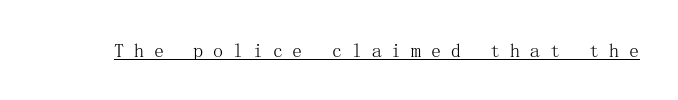
Notice how a bar underscores the lettering throughout. Glyph-to-glyph distance is far greater than everyday printed text. Rendered with straight, roman letterforms. Stroke mass is kept to a normal reading level or below.
